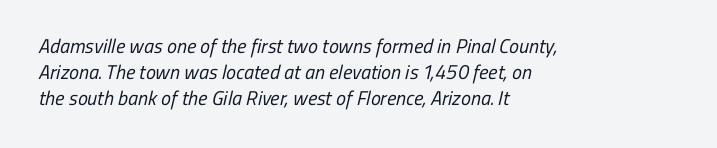
The image shows 20 px text type; set left-aligned, normal line spacing (1.29x), normal letter spacing, not underlined.
